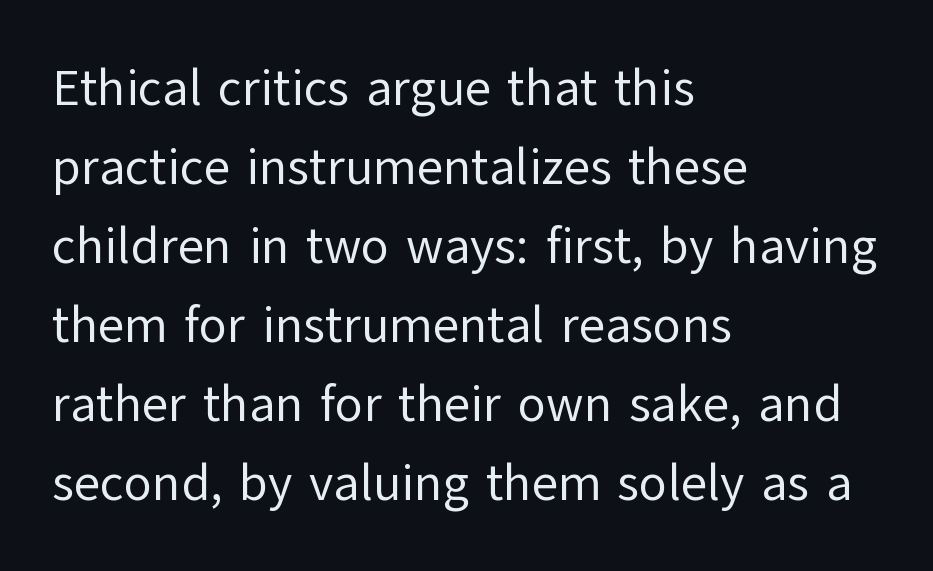
The passage shown has conventional tracking throughout. Where is the straight margin? On the left. Grotesque or geometric, the face here clearly has no serifs. One glance says typical: line gaps are just what's usual. The passage shown is typed in a proportional face where columns would drift. Check under the words: just untouched page.
